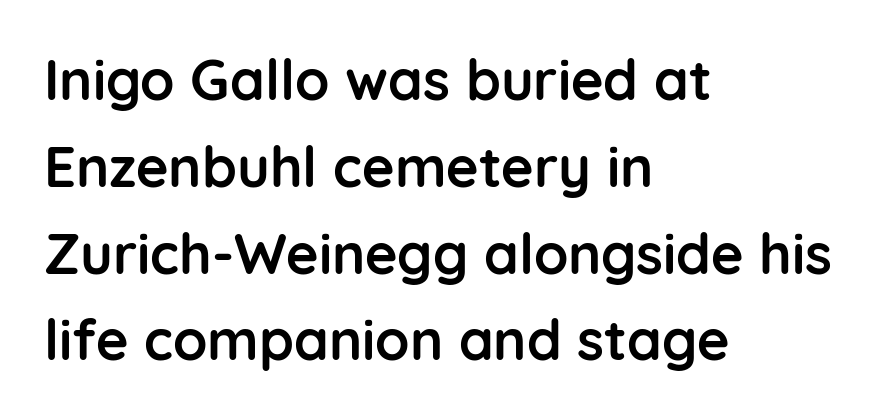
{"serif": "no", "italic": "no", "bold": "yes", "weight": "semibold", "width": "normal", "stroke_contrast": "low", "x_height": "medium", "monospaced": "no", "underline": "no", "align": "left", "line_spacing": "normal", "line_spacing_ratio": 1.55, "letter_spacing": "normal", "letter_spacing_em": 0.0, "glyph_px": 56}
